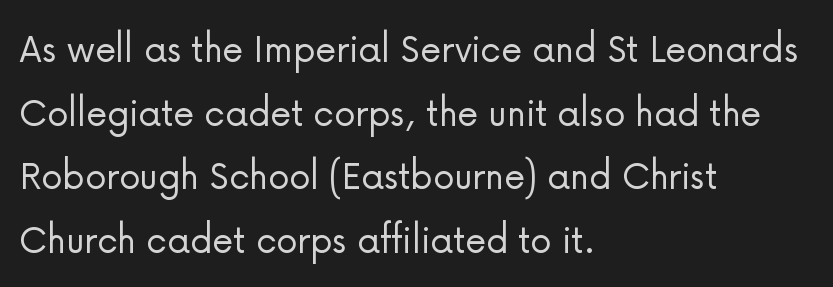
Layout note: lines flush left. Weight: not bold — regular or lighter. Characters follow at the spacing the type designer built in. Unmarked baselines from the first word to the last.
